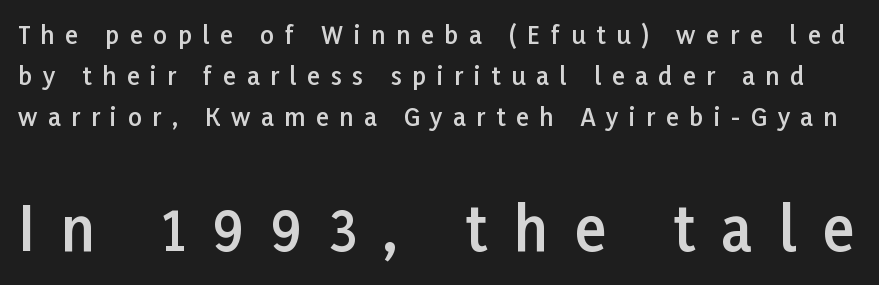
The image shows 59 px semibold sans-serif type, upright; set normal line spacing (1.7x), unusually wide letter spacing (+0.45 em), not underlined; the second (bottom) block is 2.46x larger; low stroke contrast and a medium x-height.
